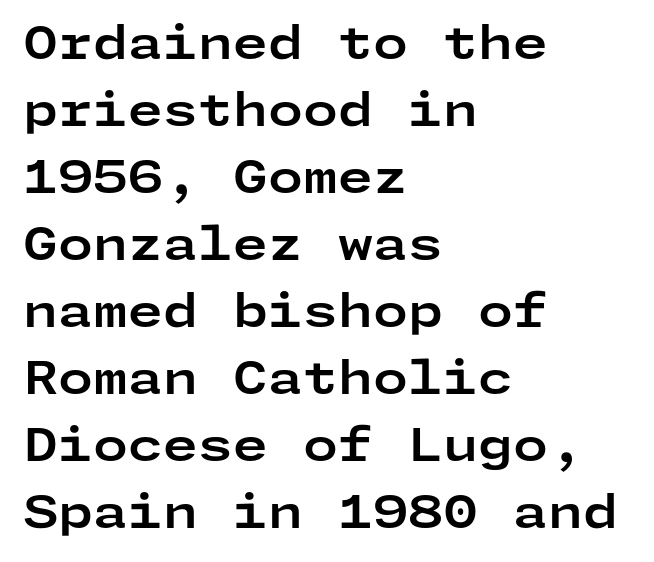
The image shows 45 px bold, wide sans-serif type, upright; set left-aligned, normal line spacing (1.49x), normal letter spacing, not underlined; low stroke contrast and a medium x-height.
